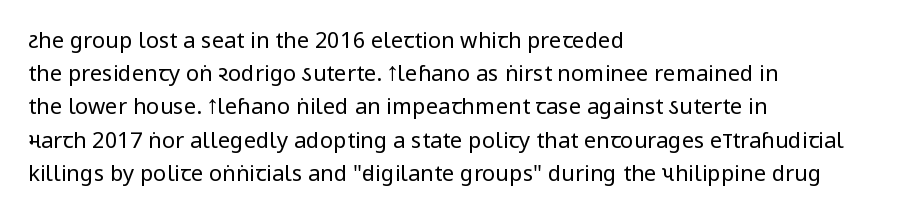
The image shows 22 px text type, upright; set left-aligned, normal line spacing (1.51x), normal letter spacing, not underlined.
